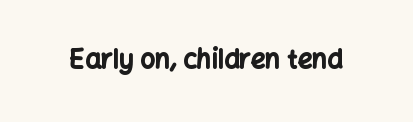
Only glyphs here, with clear space below each row. Rendered with straight, roman letterforms. The glyphs have the mass of a bold cut. Observe the ordinary spacing: letters are neighbours, not strangers.
